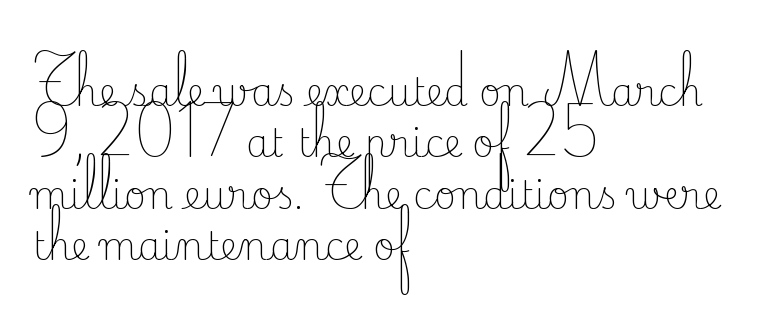
The font's upright variant was chosen for this text. This is not heavy type; no bold has been used. Alignment: flush left. Each letter's strokes conclude with small projecting serifs. A bare baseline throughout the passage. Evenly set lines give the paragraph a standard silhouette.
